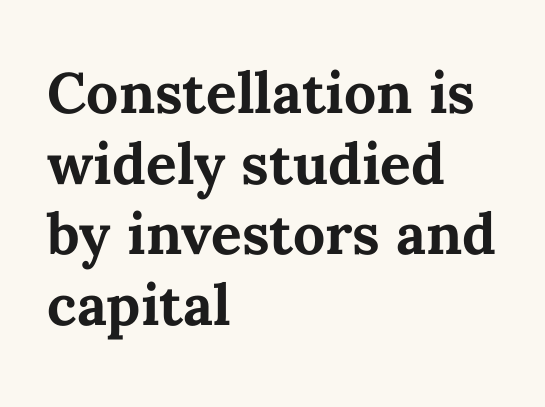
Q: Is the text bold? A: Yes.
Q: Is the text italic (slanted)? A: No, it is upright.
Q: Is the text underlined? A: No.
Q: How is the paragraph aligned? A: Left-aligned.
Q: Is the spacing between letters normal or unusually wide? A: Normal.
Q: Width (condensed, normal, or wide)? A: Normal.
Q: Stroke contrast? A: Medium.
Q: x-height? A: Medium.
Q: Monospaced? A: No.
